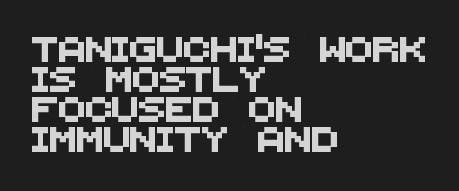
The image shows 25 px text type; set left-aligned, line spacing 1.2x, normal letter spacing, not underlined.
